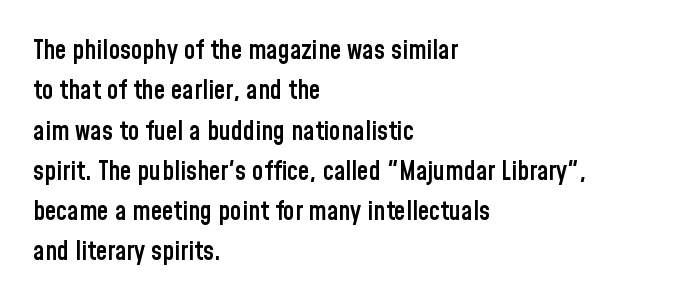
Posture: vertical. No word sits above an underline. Its strokes are somewhat broadened, the hallmark of semibold type. How are the letters spaced? Ordinarily, with no added tracking.
